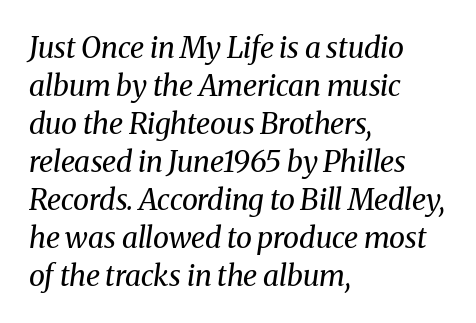
Q: Is the text bold? A: No.
Q: Is the text italic (slanted)? A: Yes, it leans right by about 8 degrees.
Q: Is the typeface a serif or a sans-serif typeface? A: Serif.
Q: Is the text underlined? A: No.
Q: How is the paragraph aligned? A: Left-aligned.
Q: Is the spacing between letters normal or unusually wide? A: Normal.
Q: Is the spacing between lines tight, normal or loose? A: Normal.
Q: Width (condensed, normal, or wide)? A: Normal.
Q: Stroke contrast? A: Medium.
Q: x-height? A: Medium.
Q: Monospaced? A: No.
